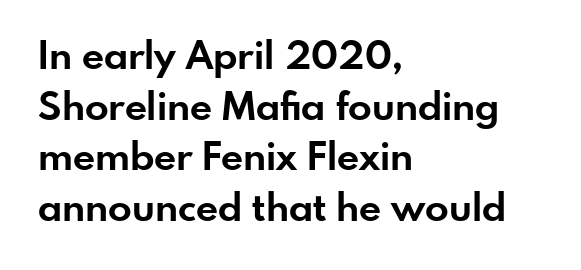
Students, observe: this is what conventionally led text looks like. Is the block centered? No — it sits flush against the left margin. Style check: upright. Do the characters align in a grid? No, the font is proportional. This rendering employs a face without finishing strokes, i.e., a sans-serif. Observe the ordinary spacing: letters are neighbours, not strangers.
